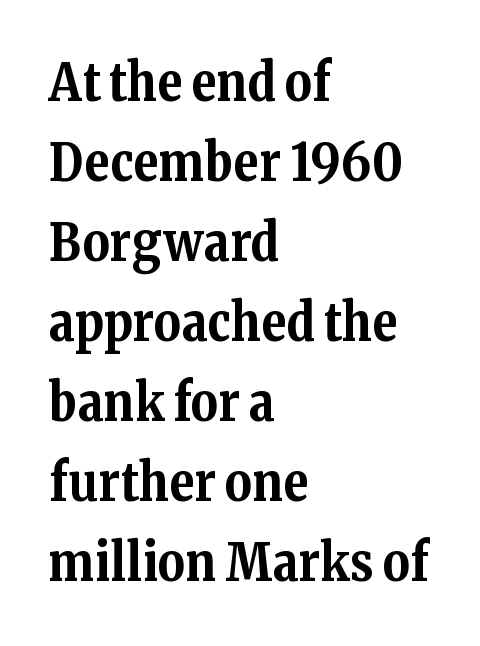
{"serif": "yes", "italic": "no", "bold": "yes", "weight": "bold", "width": "normal", "stroke_contrast": "medium", "x_height": "medium", "monospaced": "no", "underline": "no", "align": "left", "line_spacing": "normal", "line_spacing_ratio": 1.54, "letter_spacing": "normal", "letter_spacing_em": 0.0, "glyph_px": 52}
